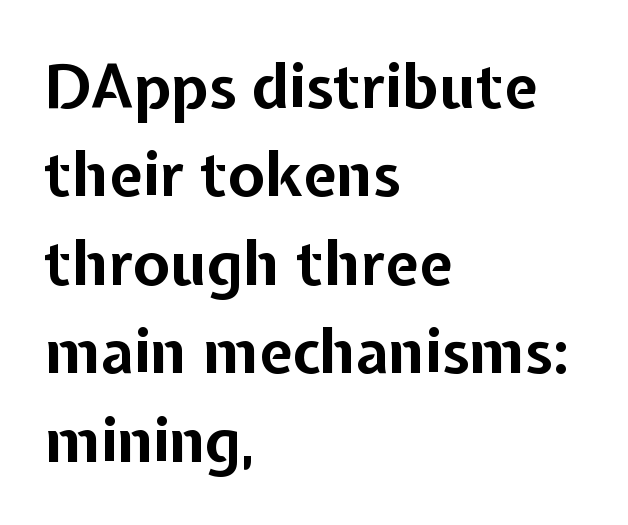
The image shows 61 px bold sans-serif type, upright; set left-aligned, normal line spacing (1.45x), normal letter spacing, not underlined; low stroke contrast and a medium x-height.
